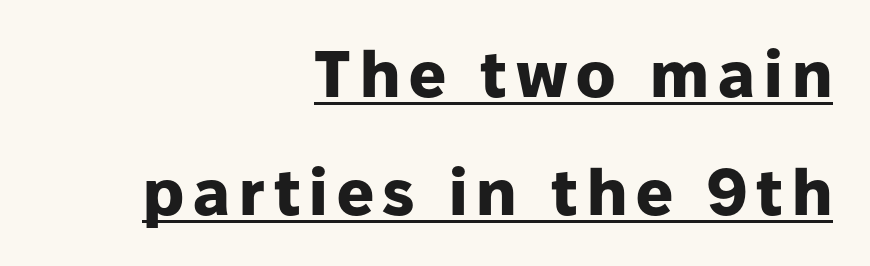
The face used here appears with an underline applied. The text was rendered using a sans face with plain stroke endings. Ordinary non-slanted type is in use. Looks like regular typesetting: each glyph gets only the width it needs. These lines carry a lot of weight — the face is fully bold. Where is the straight margin? On the right.
